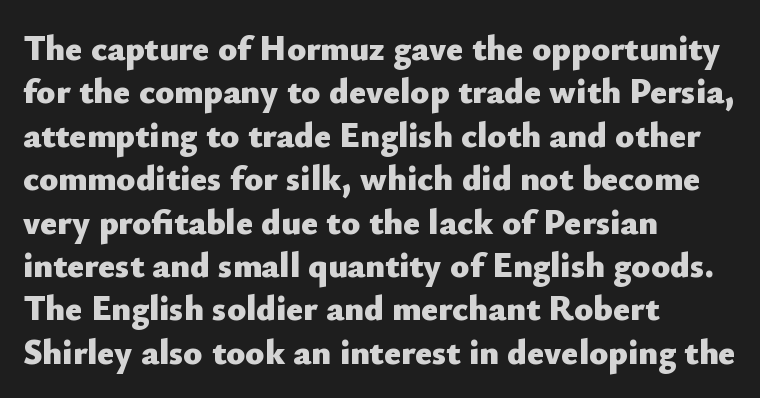
{"serif": "no", "italic": "no", "bold": "yes", "weight": "heavy", "width": "normal", "stroke_contrast": "low", "x_height": "small", "monospaced": "no", "underline": "no", "align": "left", "line_spacing_ratio": 1.24, "letter_spacing": "normal", "letter_spacing_em": 0.0, "glyph_px": 35}
